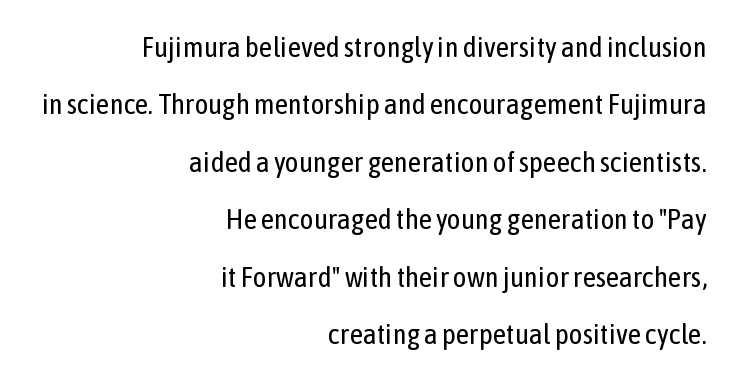
{"serif": "no", "italic": "no", "bold": "no", "weight": "regular", "width": "condensed", "stroke_contrast": "low", "x_height": "medium", "monospaced": "no", "underline": "no", "align": "right", "line_spacing": "loose", "line_spacing_ratio": 1.98, "letter_spacing": "normal", "letter_spacing_em": 0.0, "glyph_px": 29}
